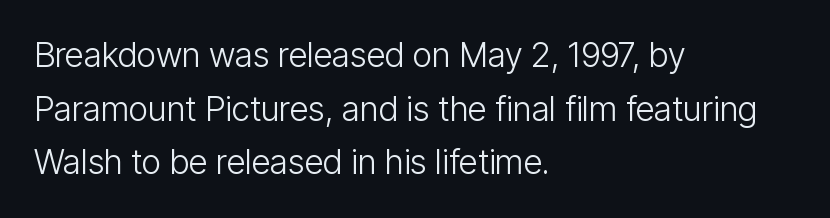
Q: Is the text bold? A: No.
Q: Is the text italic (slanted)? A: No, it is upright.
Q: Is the typeface a serif or a sans-serif typeface? A: Sans-serif.
Q: Is the text underlined? A: No.
Q: How is the paragraph aligned? A: Left-aligned.
Q: Is the spacing between letters normal or unusually wide? A: Normal.
Q: Is the spacing between lines tight, normal or loose? A: Normal.
Q: Width (condensed, normal, or wide)? A: Condensed.
Q: Stroke contrast? A: Low.
Q: x-height? A: Medium.
Q: Monospaced? A: No.
